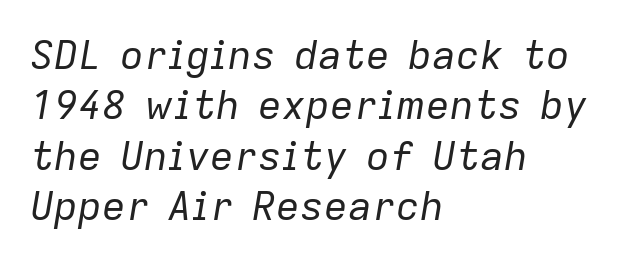
The zone under the glyphs is completely vacant. The passage shown is not bold in any degree. Italic? Definitely — the glyphs are oblique. Where is the straight margin? On the left.
